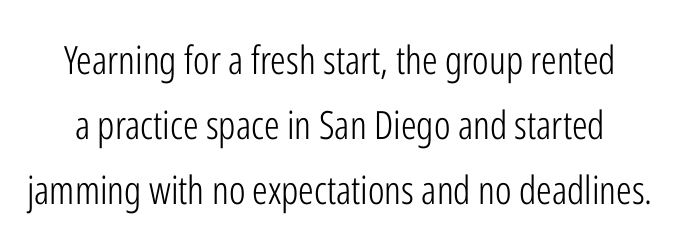
Underlining? Definitely not there. Quick note: interline space is typical. Is there any slant? The stems are plumb. Stroke terminals: plain, sans-serif. This rendering leaves character spacing at its baseline value. The strokes are not fattened; the text isn't bold.
